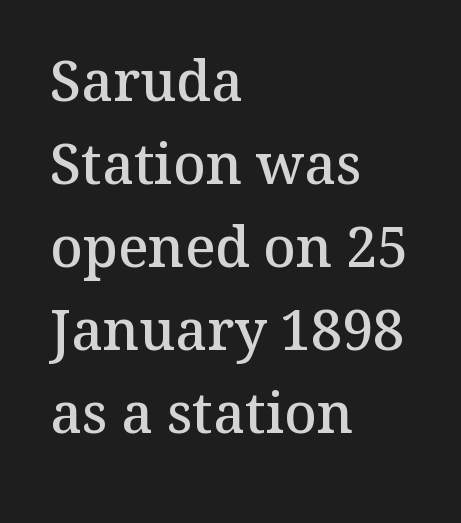
Q: Is the text bold? A: Semi-bold.
Q: Is the text italic (slanted)? A: No, it is upright.
Q: Is the typeface a serif or a sans-serif typeface? A: Serif.
Q: Is the text underlined? A: No.
Q: How is the paragraph aligned? A: Left-aligned.
Q: Is the spacing between letters normal or unusually wide? A: Normal.
Q: Is the spacing between lines tight, normal or loose? A: Normal.
Q: Width (condensed, normal, or wide)? A: Normal.
Q: Stroke contrast? A: Medium.
Q: x-height? A: Medium.
Q: Monospaced? A: No.
